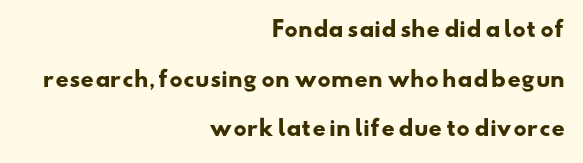
The image shows 21 px bold type; set right-aligned, loose line spacing (2.36x), normal letter spacing, not underlined.
